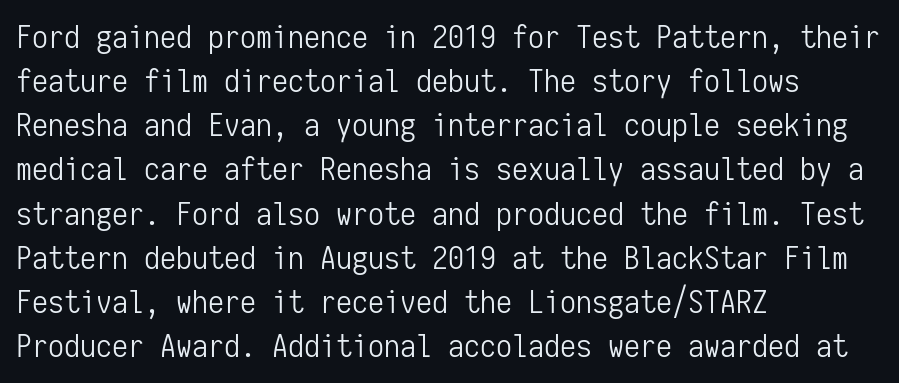
Each row of text sits above clean, open space. Standard letterfit; no display-style spreading of the glyphs. Upright lettering throughout. Each letter, wide or thin by design, is forced into the same width here. Unlike a traditional serif, this face leaves its strokes unadorned. The rendering uses a moderate line-height, typical for paragraphs.
